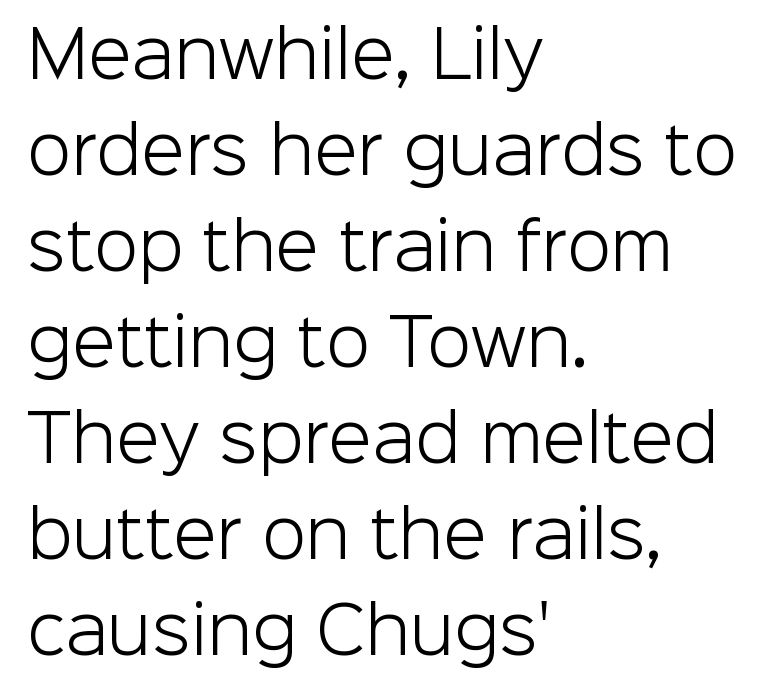
The passage shown is typed in a proportional face where columns would drift. The ragged edge is on the right, which tells us the setting is flush left. Glyph-to-glyph distance matches everyday printed text. Font category for this specimen: sans-serif. Notice how descenders clear the ascenders below comfortably — that's standard leading. Compared with a typical body face, this is equally light or lighter still.
